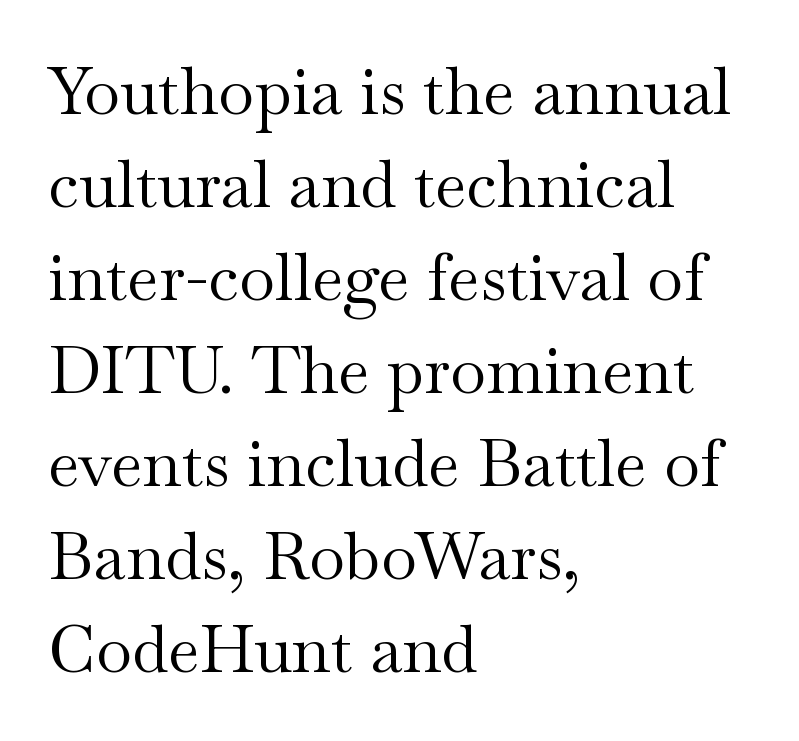
{"serif": "yes", "italic": "no", "bold": "no", "weight": "regular", "width": "wide", "stroke_contrast": "medium", "x_height": "small", "monospaced": "no", "underline": "no", "align": "left", "line_spacing": "normal", "line_spacing_ratio": 1.41, "letter_spacing": "normal", "letter_spacing_em": 0.0, "glyph_px": 66}
